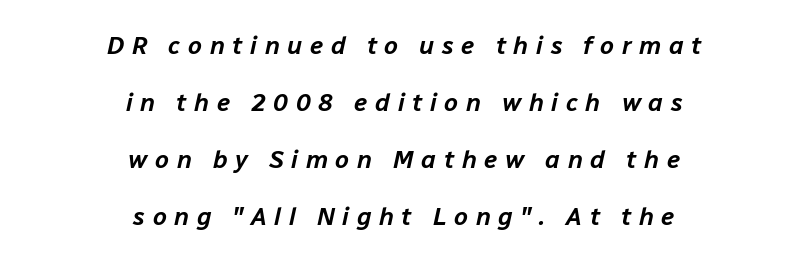
Quick note: interline space is abundant. Slant detected: the letters are inclined. Layout note: lines centered. Anything drawn beneath the words? Only blank space.
